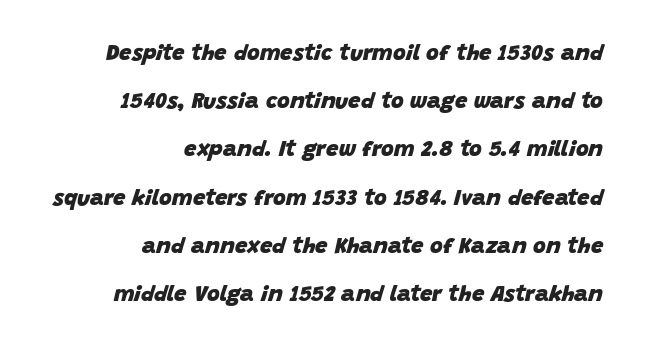
Weight: bold. A great deal of white space separates one row of letters from the next. Compared with typical body copy, the letter spacing here is the same. Nobody drew a line under any word here. When letters slant like this, we call the style italic. Caption: multi-line text, flush right, ragged left.
